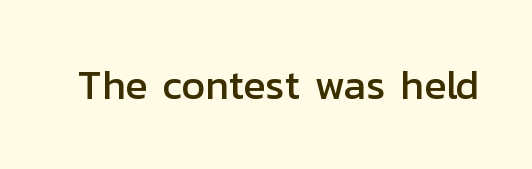
{"serif": "no", "italic": "no", "width": "normal", "stroke_contrast": "low", "x_height": "medium", "monospaced": "no", "underline": "no", "letter_spacing": "normal", "letter_spacing_em": 0.0, "glyph_px": 41}
